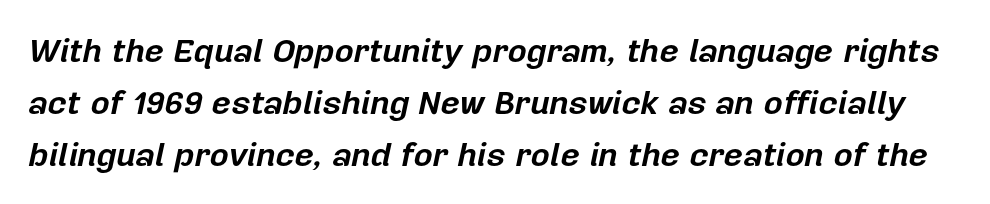
The image shows 33 px bold type, italic (leaning right); set normal line spacing (1.57x), normal letter spacing, not underlined; low stroke contrast and a medium x-height.
